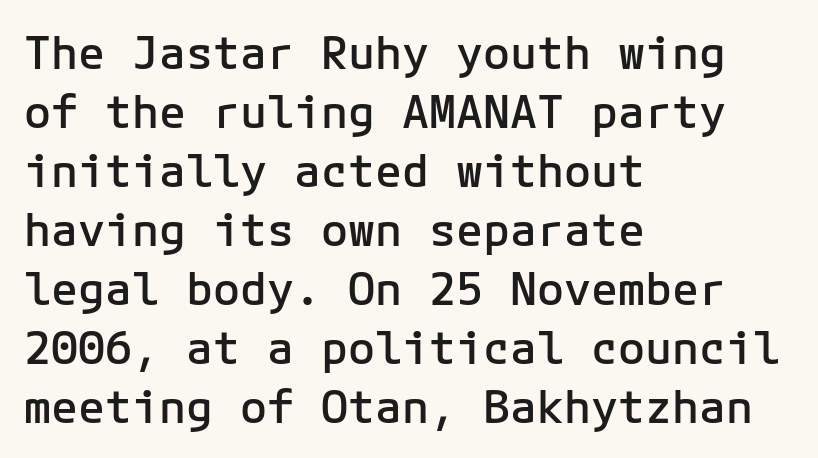
Every letter is mildly thick-stroked: semibold rather than bold. Students, observe: this is what conventionally led text looks like. Default kerning and tracking; the words read as compact shapes. Italic: no, the glyphs are upright roman.
